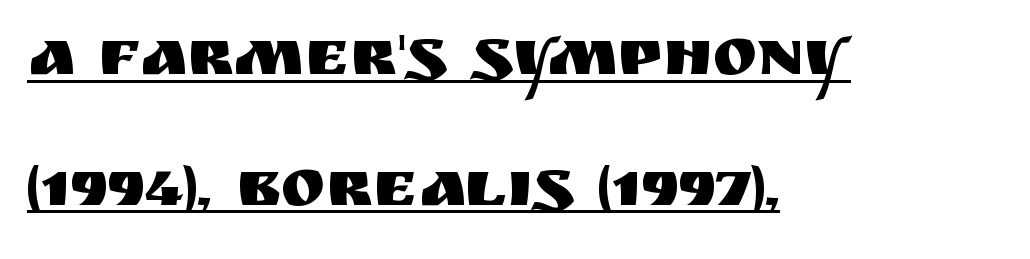
The image shows 67 px sans-serif type, upright; set left-aligned, loose line spacing (1.95x), normal letter spacing, underlined; medium stroke contrast and a large x-height.
